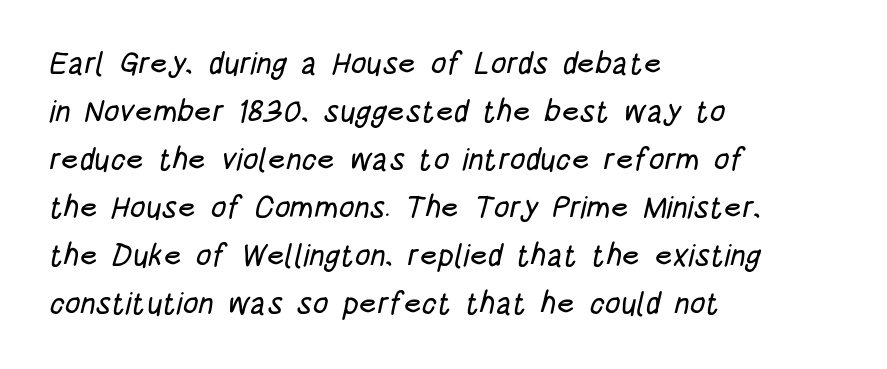
Descenders hang freely into open space. Spacing verdict: proportional, widths tailored to each character. Unlike a traditional serif, this face leaves its strokes unadorned. What stands out about the letter spacing? Nothing — it is the standard amount. The paragraph shown leans on its left margin. If you measured baseline to baseline, you'd find a middling distance.
